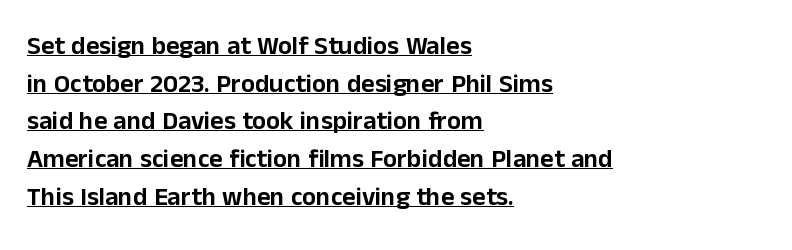
Posture: upright roman. Like a heading marked for emphasis, these lines bear an underscore. The tracking reads as untouched default to a designer's eye. The text block is weighted toward the left margin, trailing off unevenly rightward. A normal amount of white space separates one row of letters from the next.
